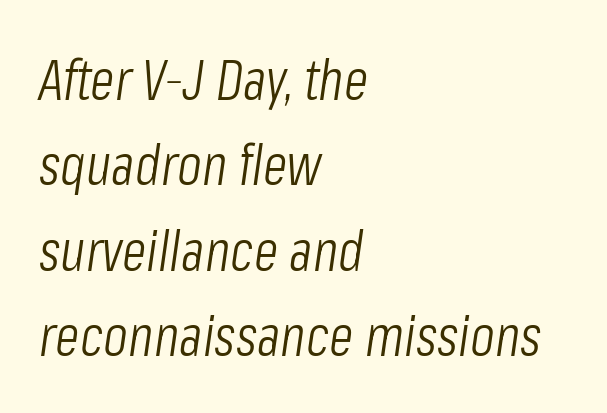
A typesetter would call this proportional, since set widths differ per character. Leading matches the norm, producing a regular column. Caption: multi-line text, flush left, ragged right. The glyphs look as if they've been sheared to an angle. Does extra space separate the letters? No, they use regular spacing. Honestly, there is no underline to notice here at all.
